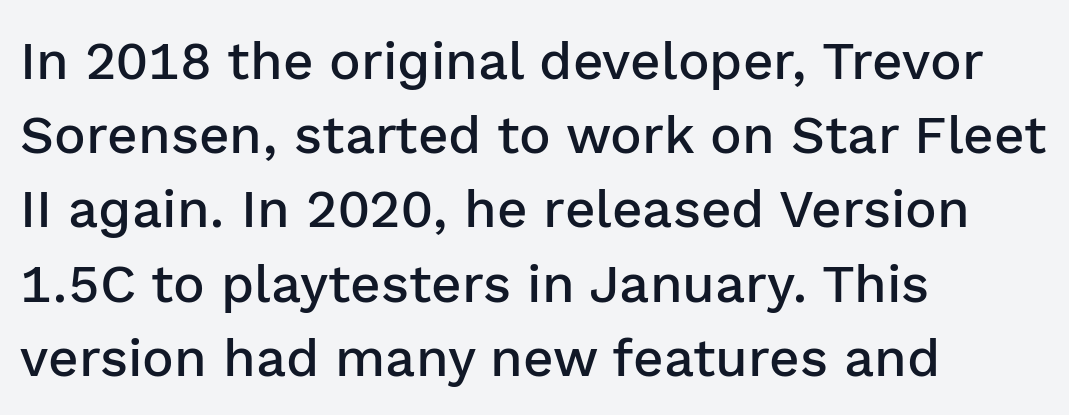
A classic flush-left, rag-right setting is used for this passage. Compared with typical paragraphs, the rows here are spaced about the same. This sample uses plain, unmodified letter spacing. Any mark beneath the type? The region is blank. These lines are rendered in a variable-pitch font. Rendered with straight, roman letterforms.
